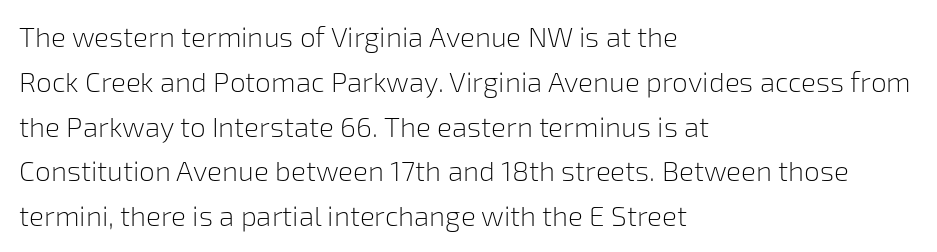
{"serif": "no", "italic": "no", "bold": "no", "weight": "light", "width": "normal", "stroke_contrast": "low", "x_height": "medium", "monospaced": "no", "underline": "no", "align": "left", "line_spacing": "normal", "line_spacing_ratio": 1.6, "letter_spacing": "normal", "letter_spacing_em": 0.0, "glyph_px": 28}
